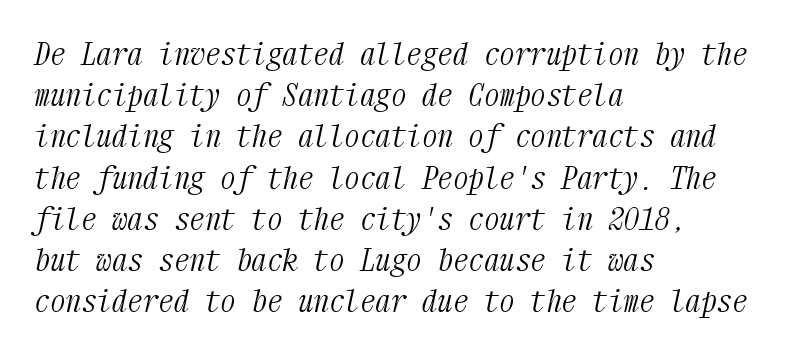
The image shows 31 px light, condensed serif type, italic (leaning right), monospaced; set left-aligned, normal line spacing (1.33x), normal letter spacing, not underlined; medium stroke contrast and a medium x-height.
